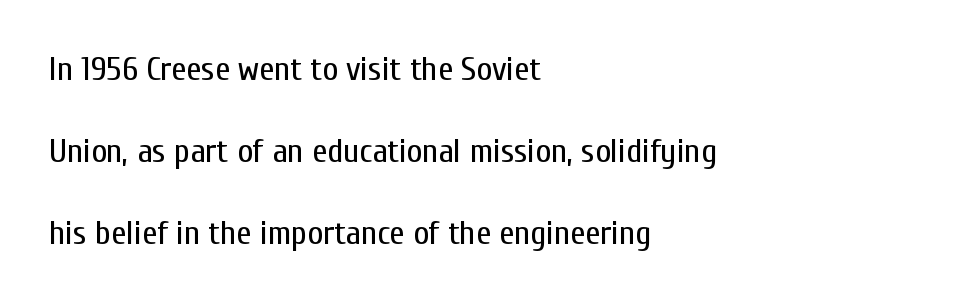
{"serif": "no", "italic": "no", "bold": "no", "weight": "regular", "width": "condensed", "stroke_contrast": "low", "x_height": "medium", "monospaced": "no", "underline": "no", "align": "left", "line_spacing": "loose", "line_spacing_ratio": 2.41, "letter_spacing": "normal", "letter_spacing_em": 0.0, "glyph_px": 34}
